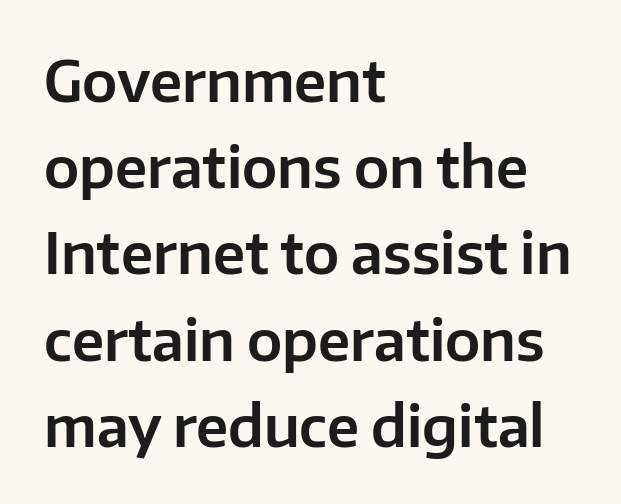
Q: Is the text italic (slanted)? A: No, it is upright.
Q: Is the typeface a serif or a sans-serif typeface? A: Sans-serif.
Q: Is the text underlined? A: No.
Q: How is the paragraph aligned? A: Left-aligned.
Q: Is the spacing between letters normal or unusually wide? A: Normal.
Q: Is the spacing between lines tight, normal or loose? A: Normal.
Q: Width (condensed, normal, or wide)? A: Normal.
Q: Stroke contrast? A: Low.
Q: x-height? A: Medium.
Q: Monospaced? A: No.
